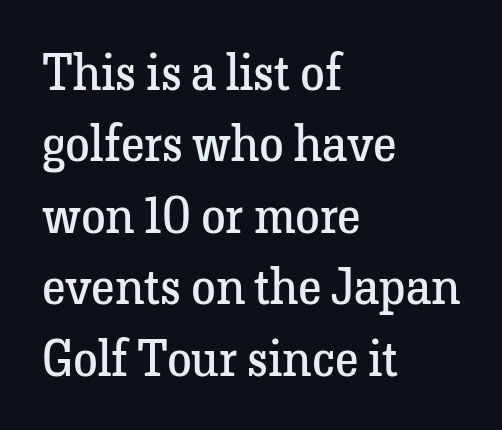
Each row of text sits above clean, open space. There is no visible air inserted between adjacent glyphs. One-word summary of the alignment: left. This is serif lettering, the kind often seen in printed books.
